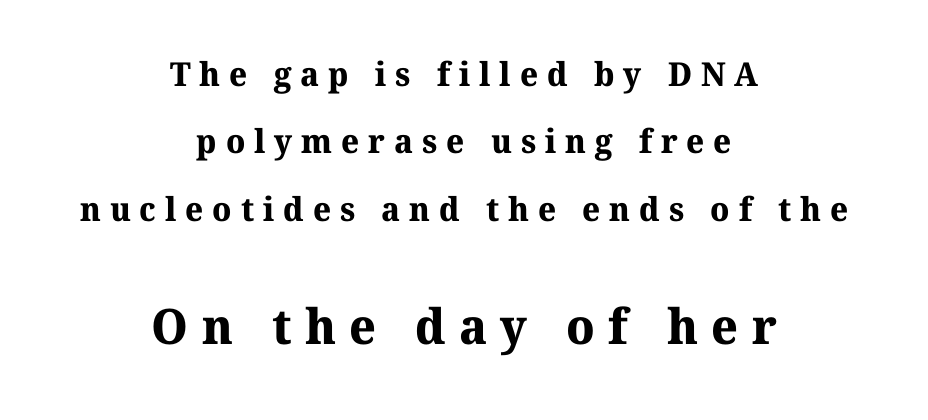
{"serif": "yes", "bold": "yes", "weight": "bold", "width": "normal", "stroke_contrast": "medium", "x_height": "medium", "monospaced": "no", "underline": "no", "align": "center", "line_spacing": "loose", "line_spacing_ratio": 2.04, "letter_spacing": "wide", "letter_spacing_em": 0.27, "larger_block": "second", "size_ratio": 1.48, "glyph_px": 49}
